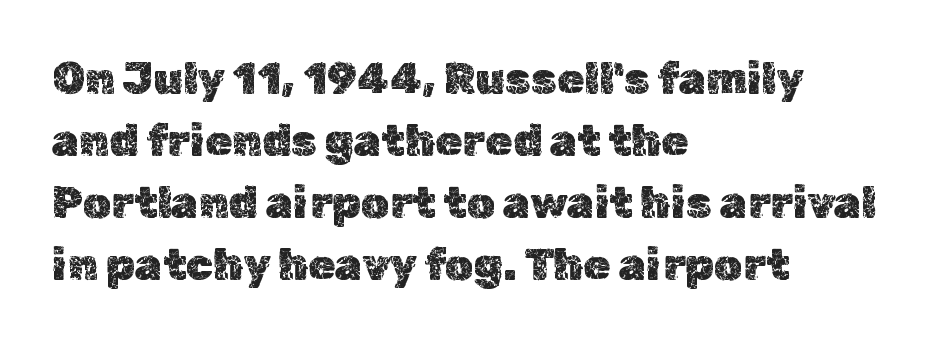
The image shows 44 px text type, upright; set left-aligned, normal line spacing (1.41x), normal letter spacing, not underlined; a medium x-height.
